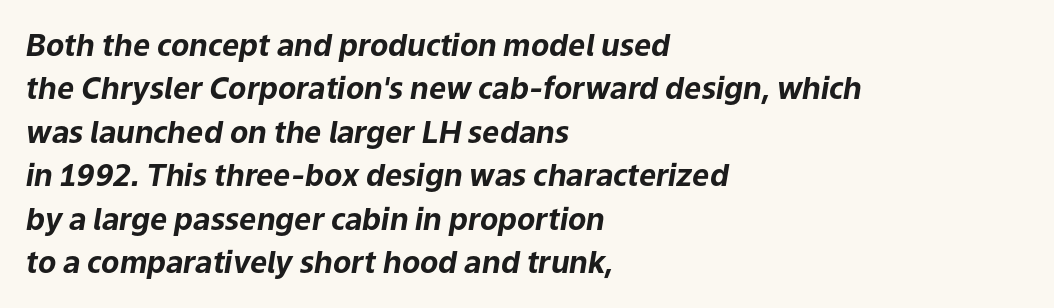
The whole block is typeset with a tilt. Proportional: the letters do not fall into vertical columns. Does the copy run flush right? No — it runs flush left. The passage shown stacks its lines at a standard gap. Look at the tracking — it's just the regular setting, nothing added. Thick stems and heavy bowls — unmistakably bold.
